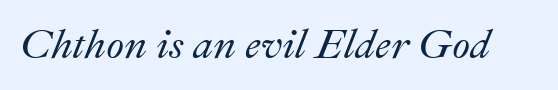
The image shows 41 px text type, italic (leaning right); set normal letter spacing, not underlined; medium stroke contrast and a small x-height.
